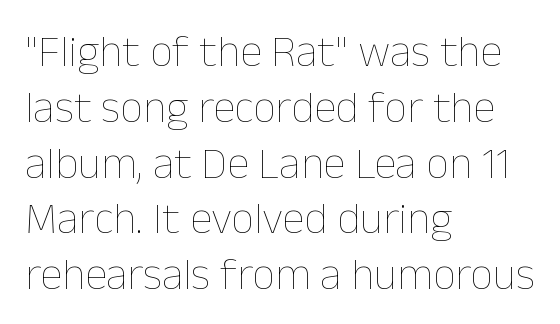
Q: Is the text bold? A: No.
Q: Is the text italic (slanted)? A: No, it is upright.
Q: Is the text underlined? A: No.
Q: How is the paragraph aligned? A: Left-aligned.
Q: Is the spacing between letters normal or unusually wide? A: Normal.
Q: Width (condensed, normal, or wide)? A: Normal.
Q: Stroke contrast? A: Low.
Q: x-height? A: Medium.
Q: Monospaced? A: No.
